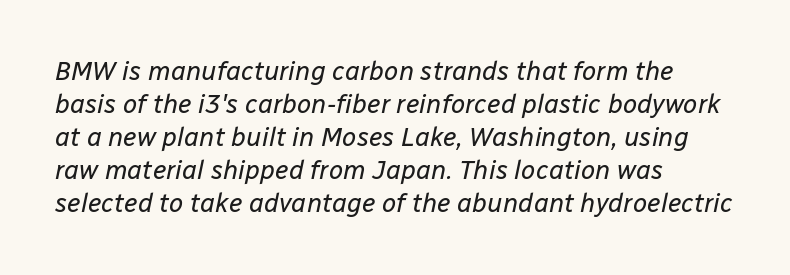
Q: Is the text bold? A: No.
Q: Is the text italic (slanted)? A: Yes, it leans right by about 12 degrees.
Q: Is the text underlined? A: No.
Q: How is the paragraph aligned? A: Left-aligned.
Q: Is the spacing between letters normal or unusually wide? A: Normal.
Q: Is the spacing between lines tight, normal or loose? A: Normal.
